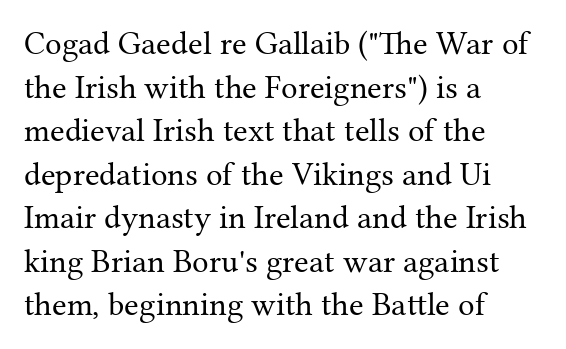
The cut favours lightness, reaching ordinary text weight at its darkest. The font family rendered here belongs to the serif group. This sample uses an upright cut, with every glyph sitting square on the baseline. Check under the words: just untouched page. Regarding leading, the lines here are spaced in the standard way.
